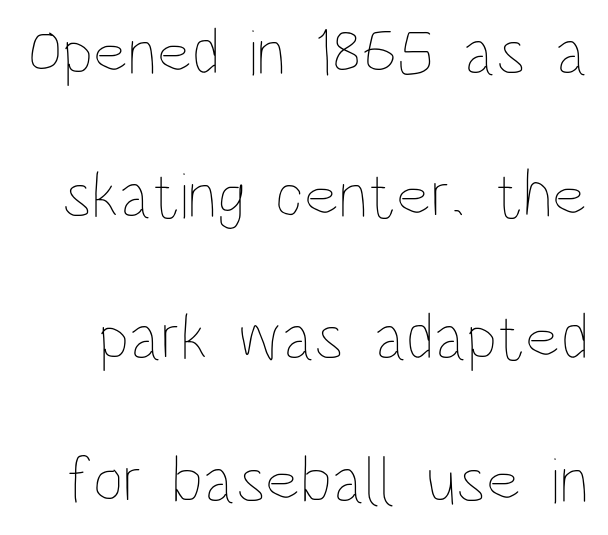
Q: Is the text bold? A: No.
Q: Is the text italic (slanted)? A: No, it is upright.
Q: Is the text underlined? A: No.
Q: Is the spacing between letters normal or unusually wide? A: Normal.
Q: Is the spacing between lines tight, normal or loose? A: Loose.
Q: Width (condensed, normal, or wide)? A: Condensed.
Q: Stroke contrast? A: Low.
Q: x-height? A: Large.
Q: Monospaced? A: No.
